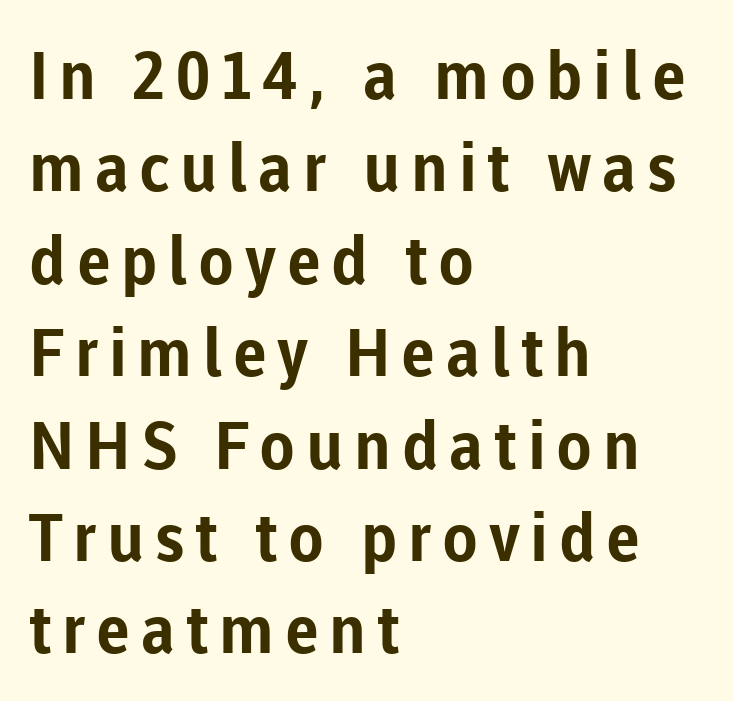
Q: Is the text bold? A: Yes.
Q: Is the text italic (slanted)? A: No, it is upright.
Q: Is the typeface a serif or a sans-serif typeface? A: Sans-serif.
Q: Is the text underlined? A: No.
Q: How is the paragraph aligned? A: Left-aligned.
Q: Is the spacing between lines tight, normal or loose? A: Normal.
Q: Width (condensed, normal, or wide)? A: Normal.
Q: Stroke contrast? A: Low.
Q: x-height? A: Medium.
Q: Monospaced? A: No.
